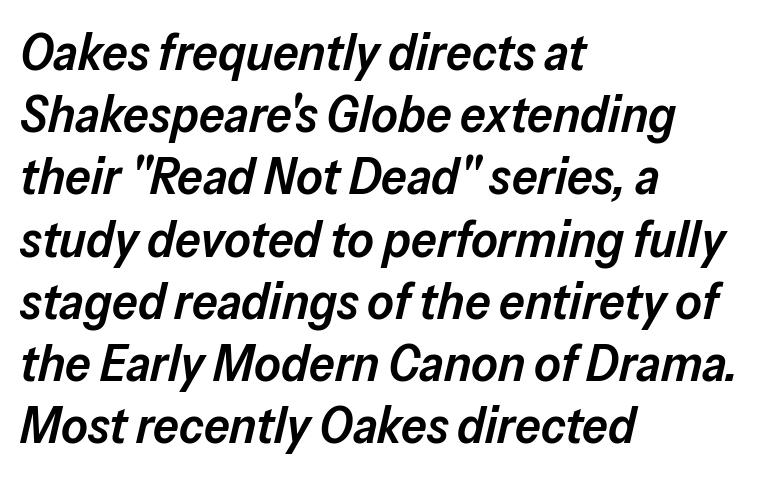
Q: Is the text bold? A: Semi-bold.
Q: Is the text italic (slanted)? A: Yes, it leans right by about 13 degrees.
Q: Is the text underlined? A: No.
Q: How is the paragraph aligned? A: Left-aligned.
Q: Is the spacing between letters normal or unusually wide? A: Normal.
Q: Width (condensed, normal, or wide)? A: Normal.
Q: Stroke contrast? A: Low.
Q: x-height? A: Medium.
Q: Monospaced? A: No.
